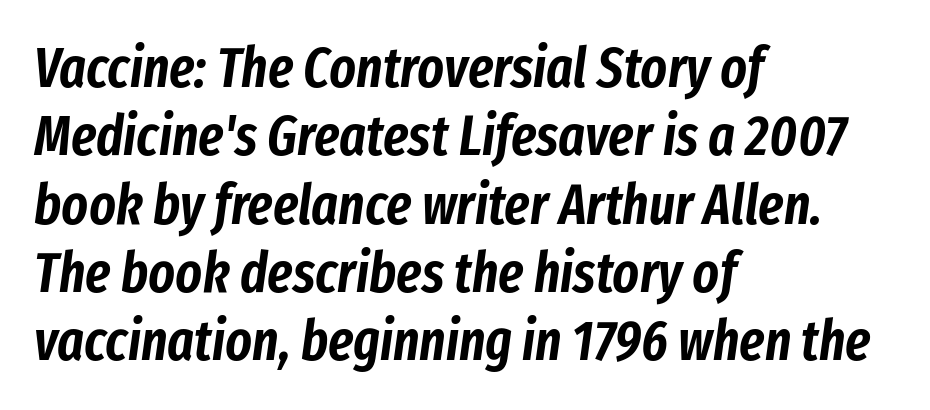
The image shows 56 px condensed type, italic (leaning right); set left-aligned, line spacing 1.22x, normal letter spacing, not underlined; low stroke contrast and a medium x-height.
